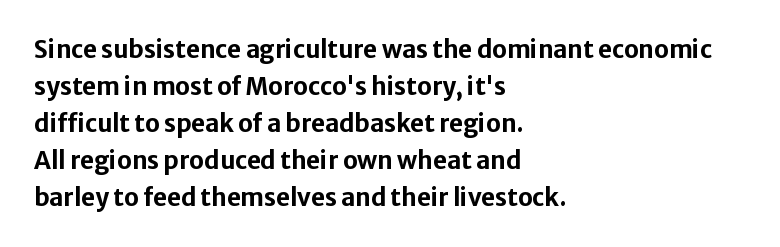
{"italic": "no", "bold": "yes", "underline": "no", "align": "left", "line_spacing": "normal", "line_spacing_ratio": 1.54, "letter_spacing": "normal", "letter_spacing_em": 0.0, "glyph_px": 24}
